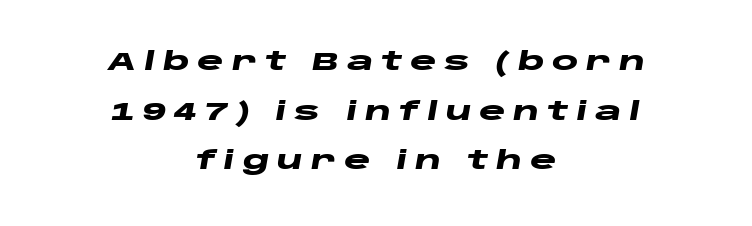
The image shows 25 px bold type, italic (leaning right); set centered, loose line spacing (1.99x), unusually wide letter spacing (+0.31 em), not underlined.
